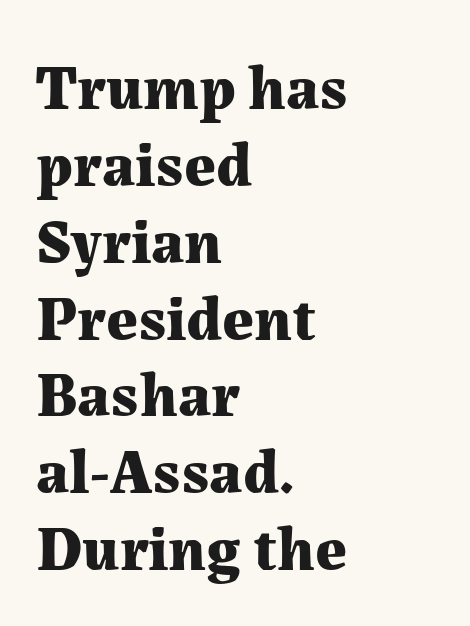
The image shows 63 px bold serif type, upright; set left-aligned, line spacing 1.22x, normal letter spacing, not underlined; medium stroke contrast and a medium x-height.
